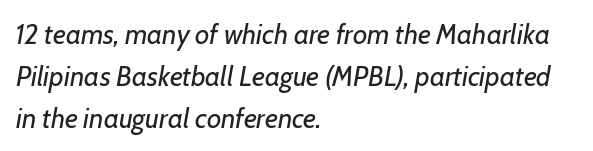
{"italic": "yes", "lean": "right", "slant_degrees": 7, "bold": "no", "weight": "regular", "width": "normal", "stroke_contrast": "low", "x_height": "medium", "monospaced": "no", "underline": "no", "align": "left", "line_spacing": "normal", "line_spacing_ratio": 1.5, "letter_spacing": "normal", "letter_spacing_em": 0.0, "glyph_px": 28}
